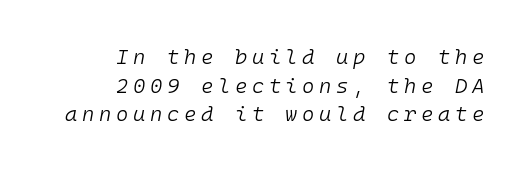
{"italic": "yes", "lean": "right", "slant_degrees": 10, "bold": "no", "underline": "no", "align": "right", "line_spacing": "normal", "line_spacing_ratio": 1.36, "letter_spacing": "wide", "letter_spacing_em": 0.22, "glyph_px": 21}
